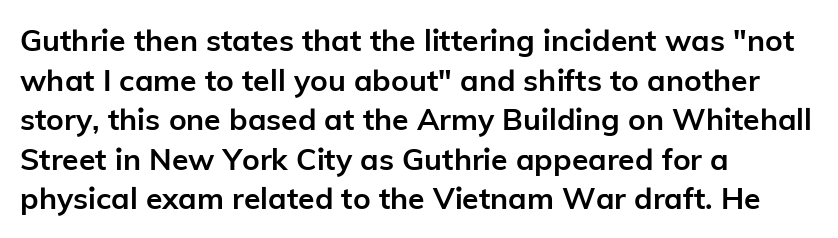
Q: Is the text bold? A: Yes.
Q: Is the text italic (slanted)? A: No, it is upright.
Q: Is the typeface a serif or a sans-serif typeface? A: Sans-serif.
Q: Is the text underlined? A: No.
Q: How is the paragraph aligned? A: Left-aligned.
Q: Is the spacing between letters normal or unusually wide? A: Normal.
Q: Is the spacing between lines tight, normal or loose? A: Normal.
Q: Width (condensed, normal, or wide)? A: Normal.
Q: Stroke contrast? A: Low.
Q: x-height? A: Medium.
Q: Monospaced? A: No.
